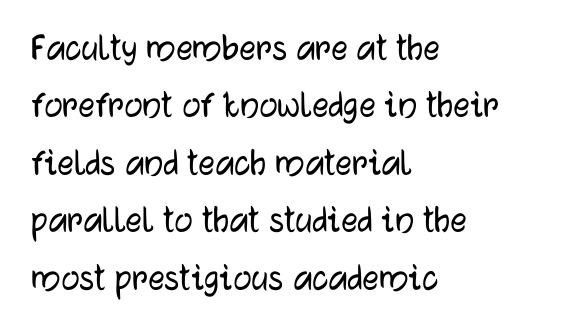
{"serif": "no", "italic": "no", "width": "normal", "stroke_contrast": "low", "x_height": "medium", "monospaced": "no", "underline": "no", "align": "left", "line_spacing": "normal", "line_spacing_ratio": 1.4, "letter_spacing": "normal", "letter_spacing_em": 0.0, "glyph_px": 41}
